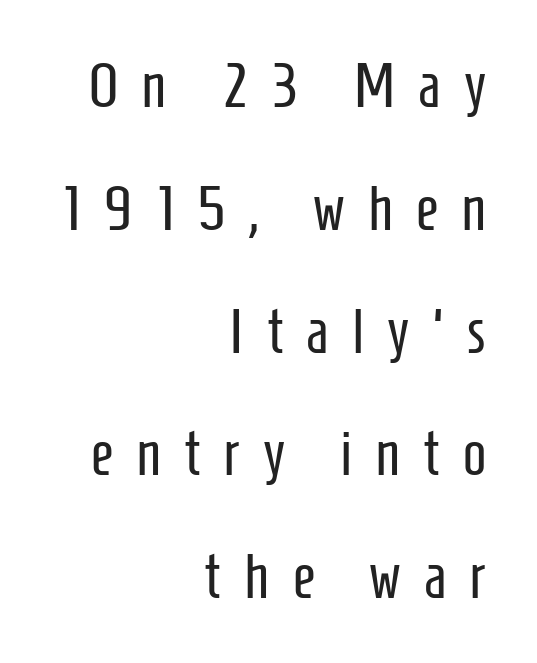
Weight class: somewhere from thin through regular. The strip under each line holds only bare page. Short note: letters widely spaced. This sample has the flowing, uneven cadence of proportional lettering. The glyphs in this specimen are sans serif.
